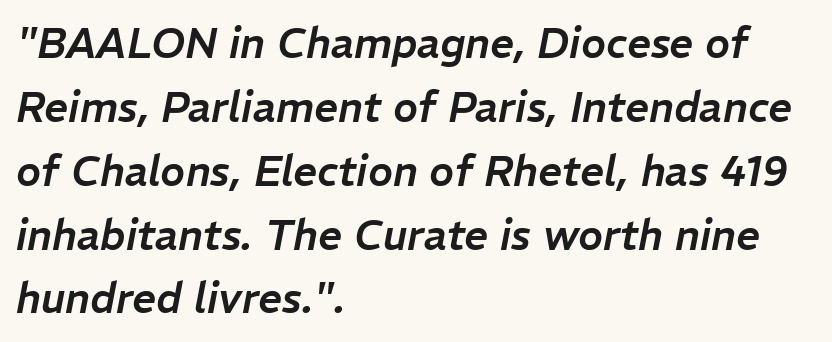
Q: Is the text italic (slanted)? A: Yes, it leans right by about 11 degrees.
Q: Is the text underlined? A: No.
Q: How is the paragraph aligned? A: Left-aligned.
Q: Is the spacing between letters normal or unusually wide? A: Normal.
Q: Is the spacing between lines tight, normal or loose? A: Normal.
Q: Width (condensed, normal, or wide)? A: Normal.
Q: Stroke contrast? A: Low.
Q: x-height? A: Medium.
Q: Monospaced? A: No.
